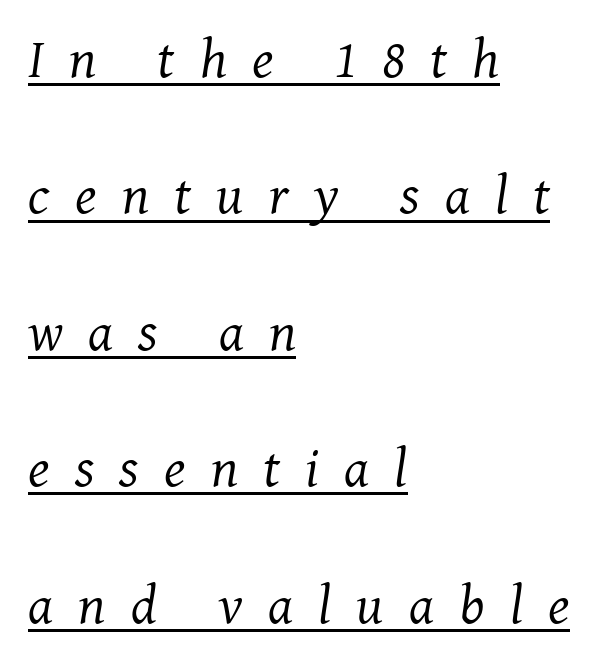
In CSS terms this would be text-align: left. Rows of type keep a wide berth in the vertical direction. Someone cranked the tracking dial way up on this one. An italicized treatment has been applied to the whole sample. These glyphs show unthickened strokes, regular width or finer.
